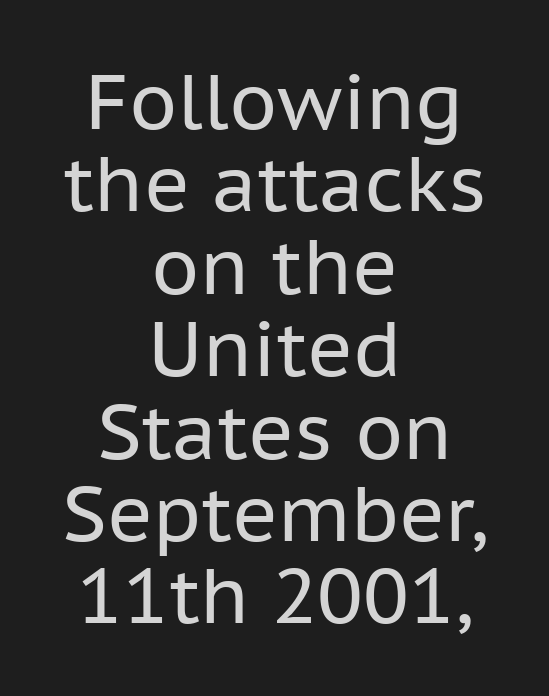
Q: Is the text bold? A: No.
Q: Is the text italic (slanted)? A: No, it is upright.
Q: Is the typeface a serif or a sans-serif typeface? A: Sans-serif.
Q: Is the text underlined? A: No.
Q: How is the paragraph aligned? A: Centered.
Q: Is the spacing between letters normal or unusually wide? A: Normal.
Q: Is the spacing between lines tight, normal or loose? A: Tight.
Q: Width (condensed, normal, or wide)? A: Normal.
Q: Stroke contrast? A: Low.
Q: x-height? A: Medium.
Q: Monospaced? A: No.
